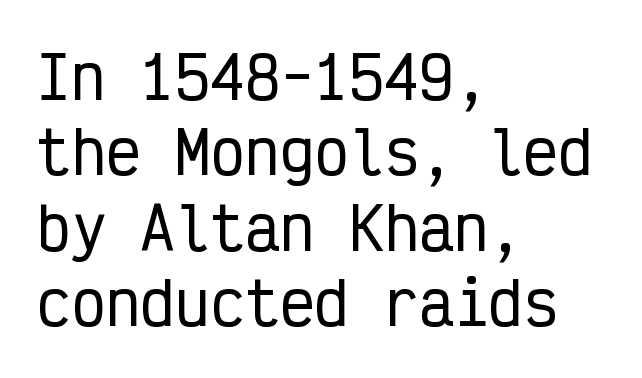
{"serif": "no", "italic": "no", "width": "condensed", "stroke_contrast": "low", "x_height": "medium", "monospaced": "yes", "underline": "no", "align": "left", "line_spacing": "normal", "line_spacing_ratio": 1.3, "letter_spacing": "normal", "letter_spacing_em": 0.0, "glyph_px": 58}
